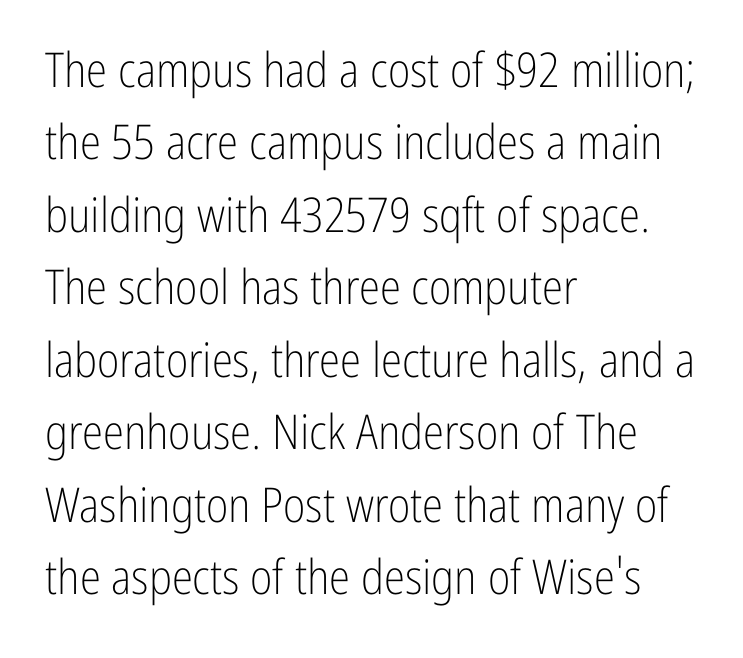
No heavy texture on the line: the type isn't bold. Students, note that the glyphs here touch the page at normal intervals. The face used here is proportionally spaced, like ordinary book or web type. This sample uses an upright cut, with every glyph sitting square on the baseline. Line spacing here is normal.
